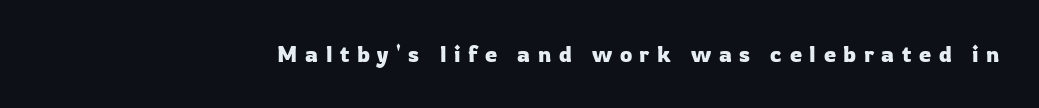
Q: Is the text italic (slanted)? A: No, it is upright.
Q: Is the text underlined? A: No.
Q: Is the spacing between letters normal or unusually wide? A: Unusually wide.
